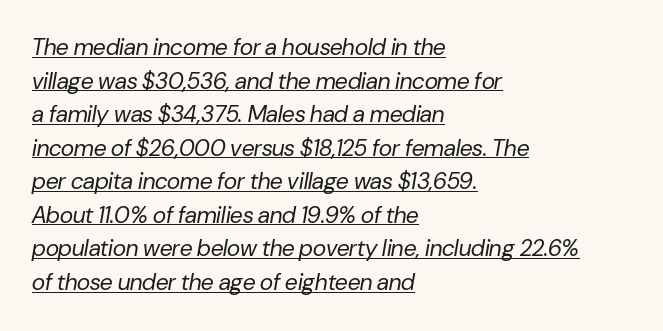
The image shows 23 px text type, italic (leaning right); set left-aligned, normal line spacing (1.46x), normal letter spacing, underlined.
